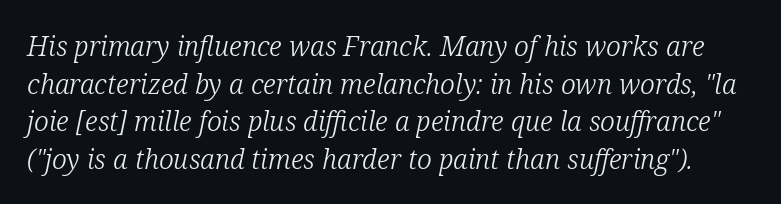
The image shows 27 px text type, italic (leaning right); set normal line spacing (1.39x), normal letter spacing, not underlined.
